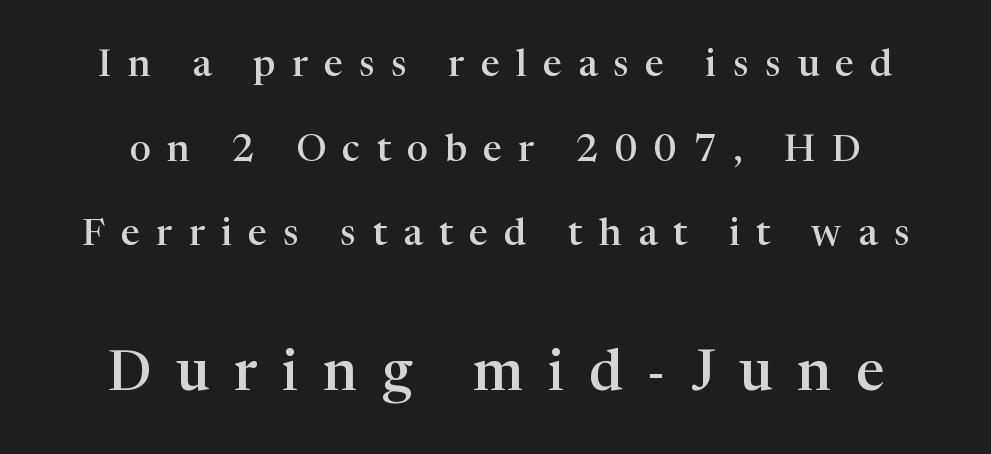
{"serif": "yes", "italic": "no", "bold": "semi", "weight": "semibold", "width": "normal", "stroke_contrast": "high", "x_height": "medium", "monospaced": "no", "underline": "no", "line_spacing": "loose", "line_spacing_ratio": 2.23, "letter_spacing": "wide", "letter_spacing_em": 0.43, "larger_block": "second", "size_ratio": 1.5, "glyph_px": 57}
